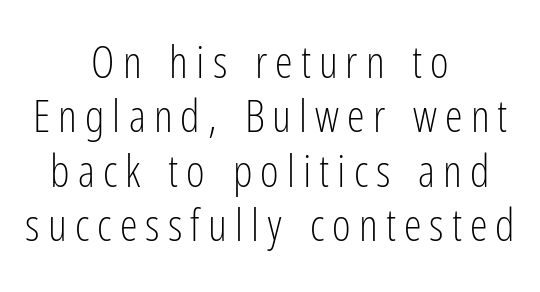
This rendering employs a face without finishing strokes, i.e., a sans-serif. The face used here is proportionally spaced, like ordinary book or web type. Clear beneath every line of the passage. Every stem runs plumb, perpendicular to the baseline.
